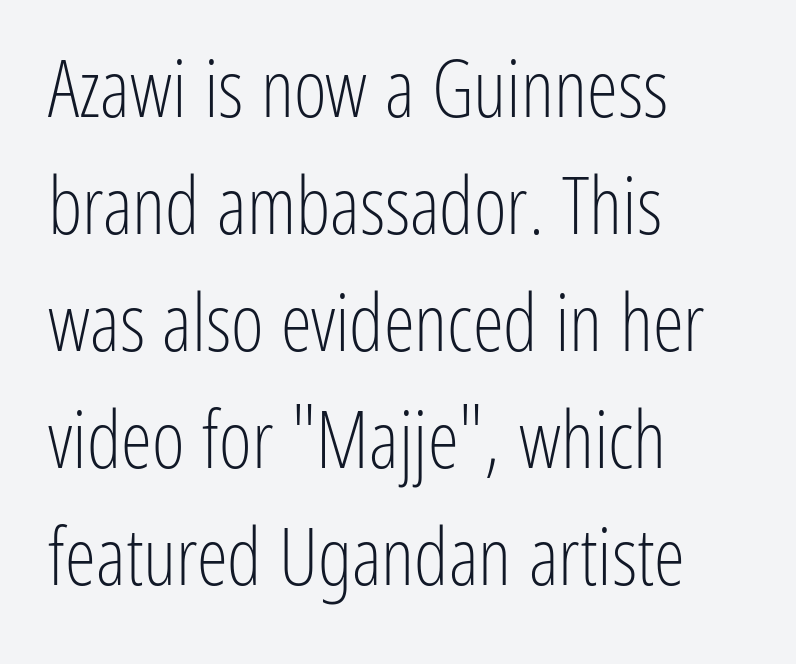
Q: Is the text bold? A: No.
Q: Is the text italic (slanted)? A: No, it is upright.
Q: Is the typeface a serif or a sans-serif typeface? A: Sans-serif.
Q: Is the text underlined? A: No.
Q: How is the paragraph aligned? A: Left-aligned.
Q: Is the spacing between letters normal or unusually wide? A: Normal.
Q: Is the spacing between lines tight, normal or loose? A: Normal.
Q: Width (condensed, normal, or wide)? A: Condensed.
Q: Stroke contrast? A: Low.
Q: x-height? A: Medium.
Q: Monospaced? A: No.
